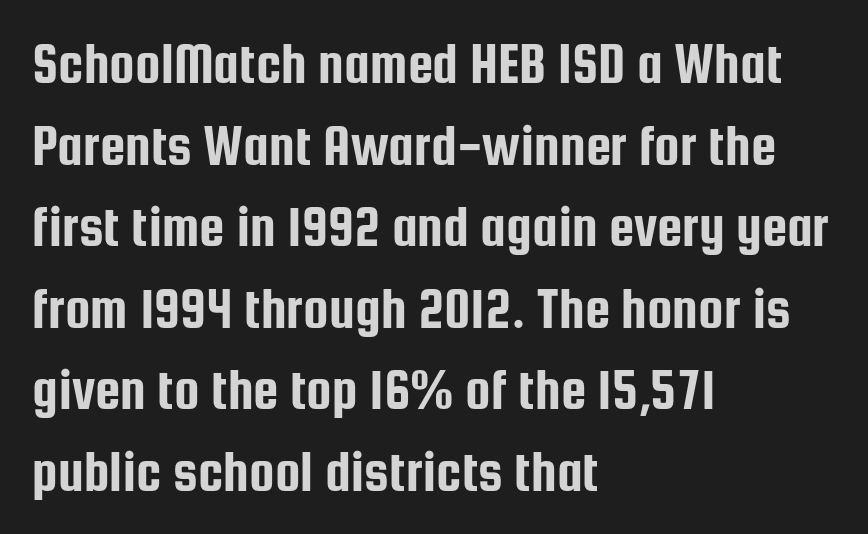
Q: Is the text italic (slanted)? A: No, it is upright.
Q: Is the typeface a serif or a sans-serif typeface? A: Sans-serif.
Q: Is the text underlined? A: No.
Q: How is the paragraph aligned? A: Left-aligned.
Q: Is the spacing between letters normal or unusually wide? A: Normal.
Q: Is the spacing between lines tight, normal or loose? A: Normal.
Q: Width (condensed, normal, or wide)? A: Condensed.
Q: Stroke contrast? A: Low.
Q: x-height? A: Medium.
Q: Monospaced? A: No.
